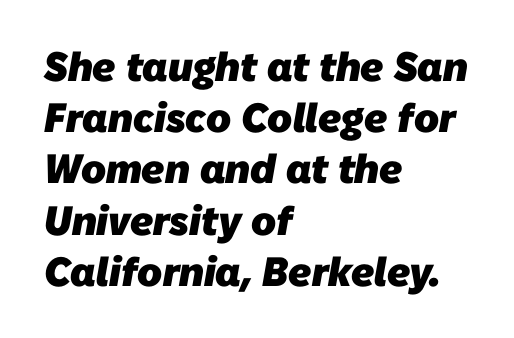
Q: Is the text bold? A: Yes.
Q: Is the typeface a serif or a sans-serif typeface? A: Sans-serif.
Q: Is the text underlined? A: No.
Q: How is the paragraph aligned? A: Left-aligned.
Q: Is the spacing between letters normal or unusually wide? A: Normal.
Q: Is the spacing between lines tight, normal or loose? A: Normal.
Q: Width (condensed, normal, or wide)? A: Normal.
Q: Stroke contrast? A: Low.
Q: x-height? A: Medium.
Q: Monospaced? A: No.
